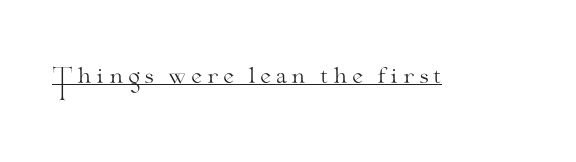
Stroke mass is kept to a normal reading level or below. Somebody hit Ctrl+U on this one — the words are underlined. Tall strokes in this sample are plumb rather than angled. The letterforms stand isolated, each surrounded by extra space.
